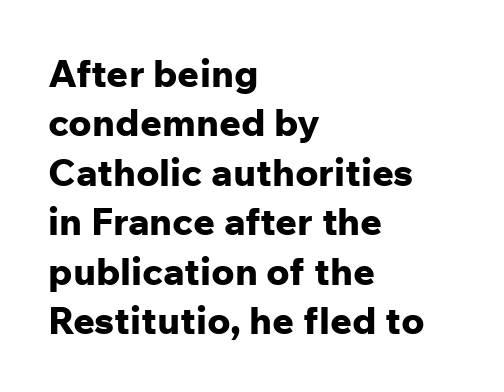
Q: Is the text bold? A: Yes.
Q: Is the text italic (slanted)? A: No, it is upright.
Q: Is the typeface a serif or a sans-serif typeface? A: Sans-serif.
Q: Is the text underlined? A: No.
Q: How is the paragraph aligned? A: Left-aligned.
Q: Is the spacing between letters normal or unusually wide? A: Normal.
Q: Is the spacing between lines tight, normal or loose? A: Normal.
Q: Width (condensed, normal, or wide)? A: Normal.
Q: Stroke contrast? A: Low.
Q: x-height? A: Medium.
Q: Monospaced? A: No.
